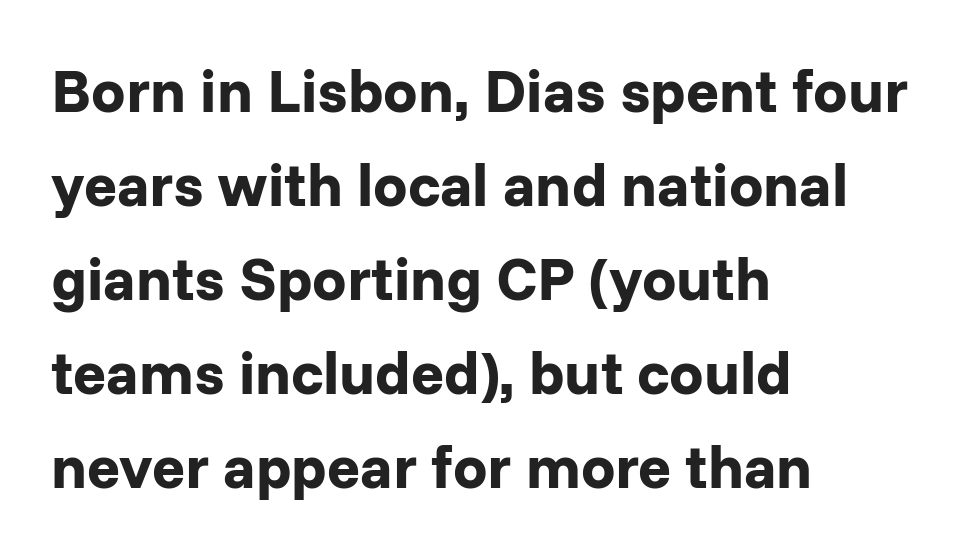
No italicization has been applied; the sample stays upright. Bare-footed words on every line. Think of a printed novel: that variable character pitch is what you see here. The letterforms sit shoulder to shoulder at normal distance. Notice how descenders clear the ascenders below comfortably — that's standard leading.
